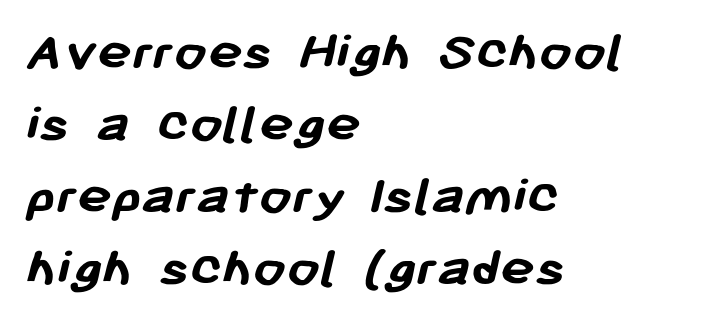
The image shows 58 px semibold sans-serif type; set left-aligned, line spacing 1.24x, normal letter spacing, not underlined; low stroke contrast and a medium x-height.
